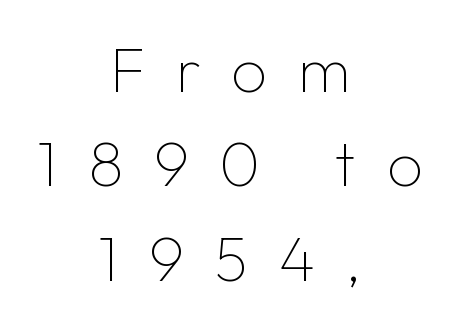
Q: Is the text bold? A: No.
Q: Is the text italic (slanted)? A: No, it is upright.
Q: Is the typeface a serif or a sans-serif typeface? A: Sans-serif.
Q: Is the text underlined? A: No.
Q: How is the paragraph aligned? A: Centered.
Q: Is the spacing between letters normal or unusually wide? A: Unusually wide.
Q: Is the spacing between lines tight, normal or loose? A: Normal.
Q: Width (condensed, normal, or wide)? A: Normal.
Q: Stroke contrast? A: Low.
Q: x-height? A: Medium.
Q: Monospaced? A: No.
